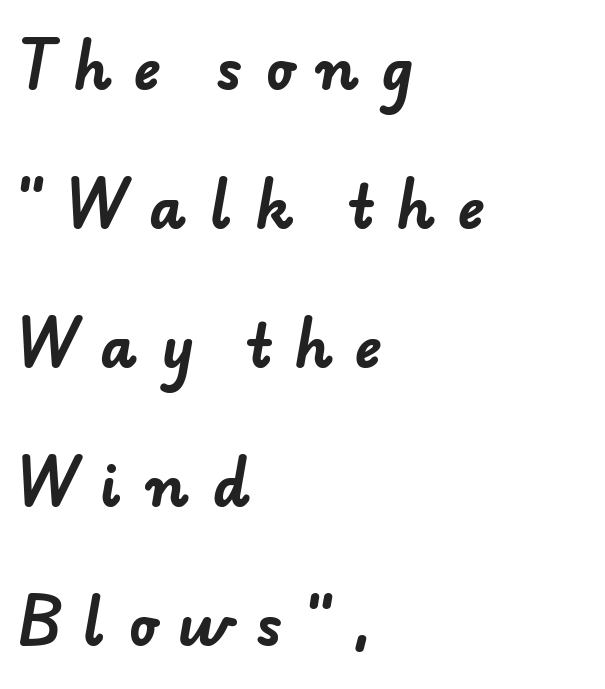
Q: Is the text bold? A: Yes.
Q: Is the typeface a serif or a sans-serif typeface? A: Sans-serif.
Q: Is the text underlined? A: No.
Q: How is the paragraph aligned? A: Left-aligned.
Q: Is the spacing between letters normal or unusually wide? A: Unusually wide.
Q: Is the spacing between lines tight, normal or loose? A: Loose.
Q: Width (condensed, normal, or wide)? A: Normal.
Q: Stroke contrast? A: Low.
Q: x-height? A: Small.
Q: Monospaced? A: No.
